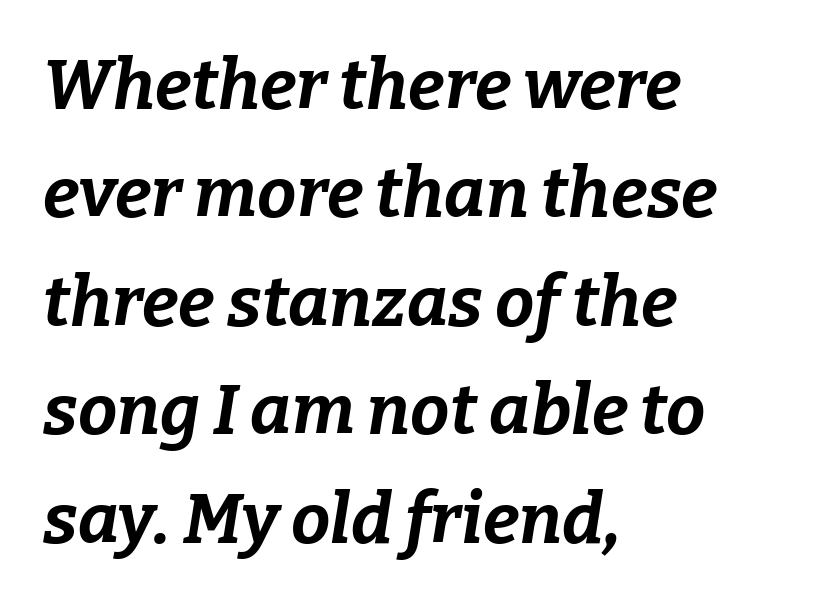
Q: Is the text bold? A: Yes.
Q: Is the text italic (slanted)? A: Yes, it leans right by about 9 degrees.
Q: Is the text underlined? A: No.
Q: How is the paragraph aligned? A: Left-aligned.
Q: Is the spacing between letters normal or unusually wide? A: Normal.
Q: Is the spacing between lines tight, normal or loose? A: Normal.
Q: Width (condensed, normal, or wide)? A: Normal.
Q: Stroke contrast? A: Low.
Q: x-height? A: Medium.
Q: Monospaced? A: No.
